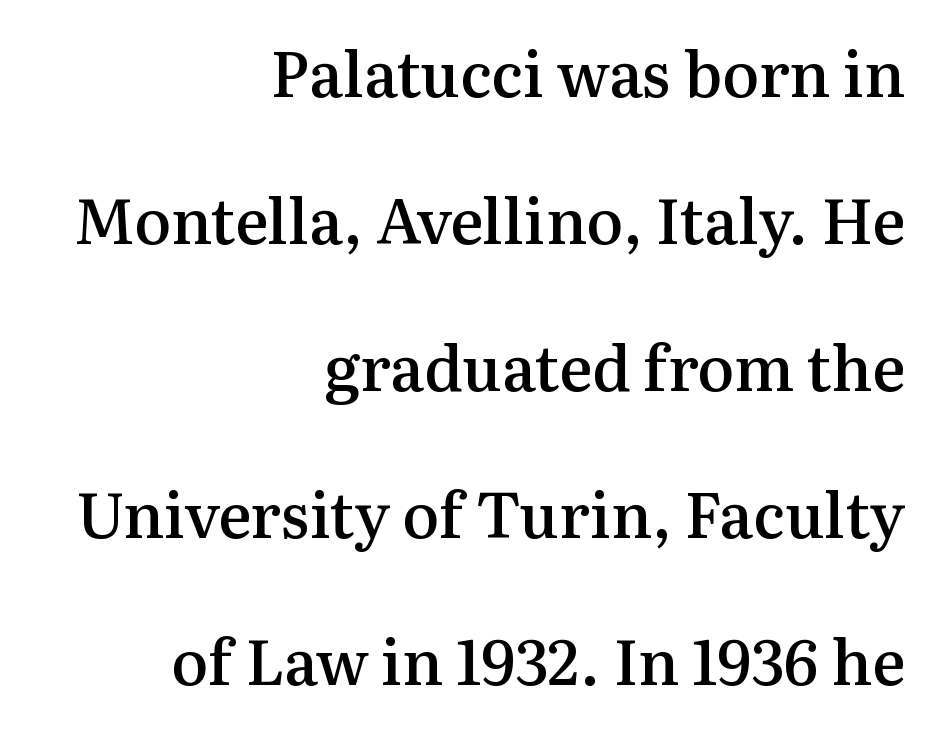
Q: Is the text bold? A: Semi-bold.
Q: Is the text italic (slanted)? A: No, it is upright.
Q: Is the typeface a serif or a sans-serif typeface? A: Serif.
Q: Is the text underlined? A: No.
Q: How is the paragraph aligned? A: Right-aligned.
Q: Is the spacing between letters normal or unusually wide? A: Normal.
Q: Is the spacing between lines tight, normal or loose? A: Loose.
Q: Width (condensed, normal, or wide)? A: Normal.
Q: Stroke contrast? A: Medium.
Q: x-height? A: Medium.
Q: Monospaced? A: No.
